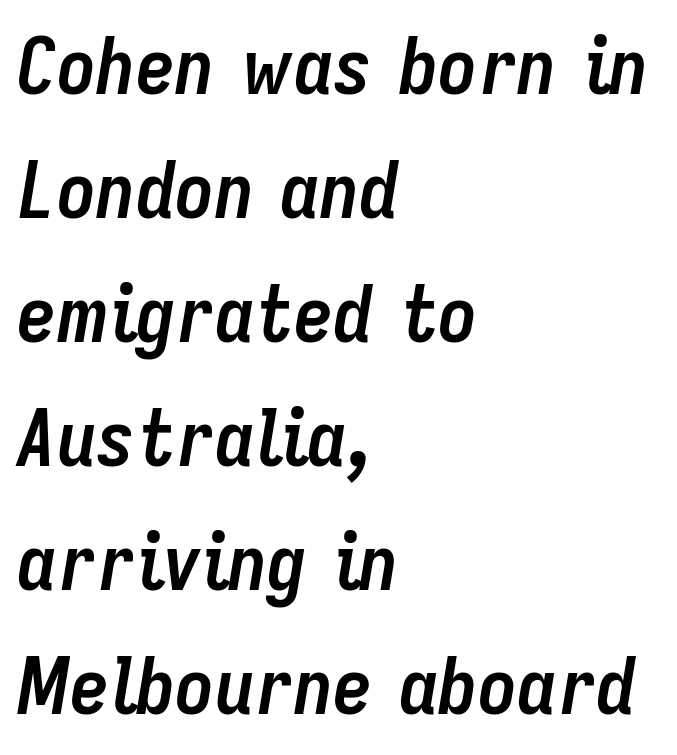
{"italic": "yes", "lean": "right", "slant_degrees": 9, "bold": "yes", "weight": "semibold", "width": "condensed", "stroke_contrast": "low", "x_height": "medium", "monospaced": "no", "underline": "no", "align": "left", "line_spacing": "normal", "line_spacing_ratio": 1.57, "letter_spacing": "normal", "letter_spacing_em": 0.0, "glyph_px": 79}
